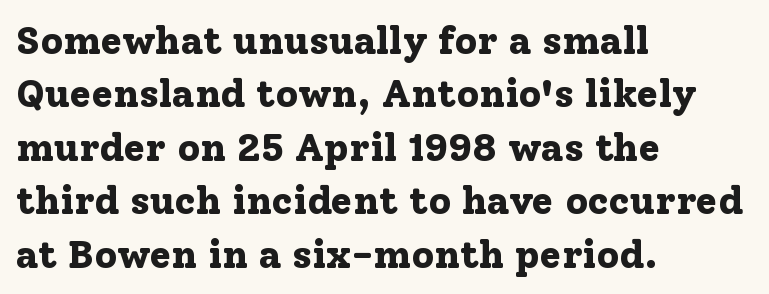
The rendering anchors every line to the left-hand side. The rendering uses a bold face; every stroke is thick and dark. Vertical strokes here are truly vertical. Descenders hang freely into open space.
